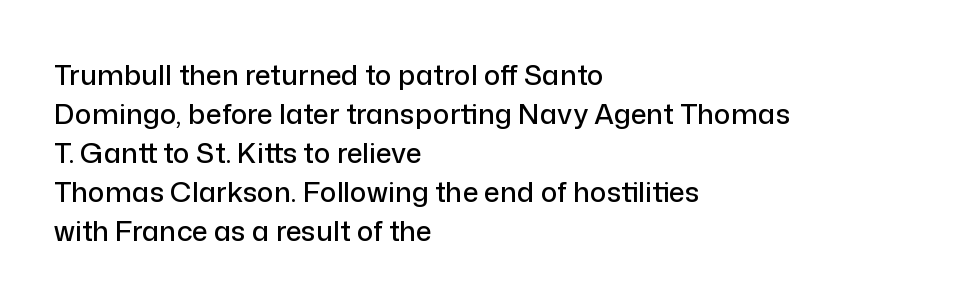
{"serif": "no", "italic": "no", "width": "normal", "stroke_contrast": "low", "x_height": "medium", "monospaced": "no", "underline": "no", "align": "left", "line_spacing": "normal", "line_spacing_ratio": 1.39, "letter_spacing": "normal", "letter_spacing_em": 0.0, "glyph_px": 28}
